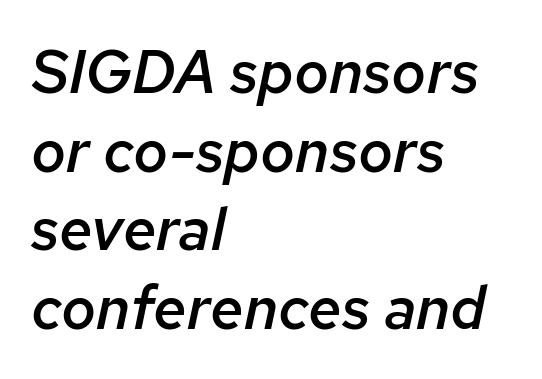
The image shows 60 px semibold type, italic (leaning right); set left-aligned, normal line spacing (1.31x), normal letter spacing, not underlined; low stroke contrast and a medium x-height.
